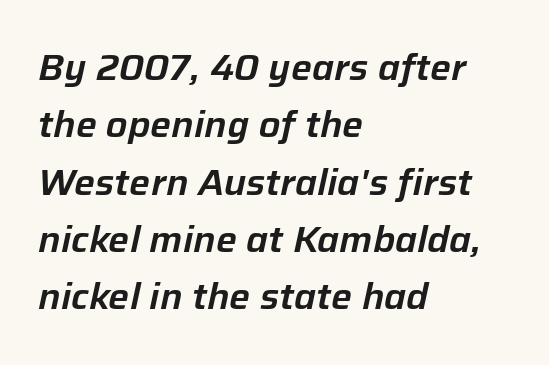
Q: Is the text italic (slanted)? A: Yes, it leans right by about 12 degrees.
Q: Is the text underlined? A: No.
Q: How is the paragraph aligned? A: Left-aligned.
Q: Is the spacing between letters normal or unusually wide? A: Normal.
Q: Is the spacing between lines tight, normal or loose? A: Normal.
Q: Width (condensed, normal, or wide)? A: Normal.
Q: Stroke contrast? A: Low.
Q: x-height? A: Medium.
Q: Monospaced? A: No.
